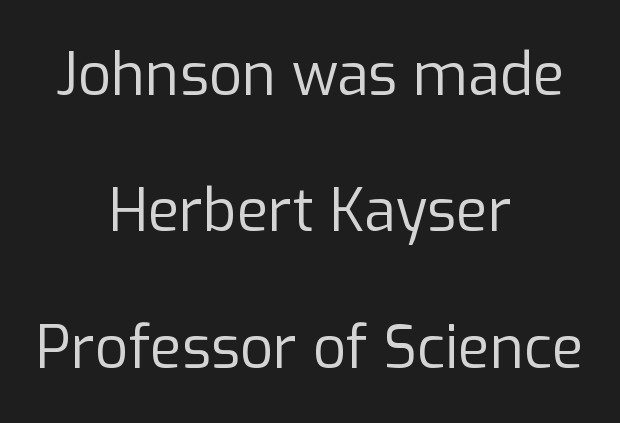
Observe the ordinary spacing: letters are neighbours, not strangers. The lines are spread far apart with generous leading. Looks like regular typesetting: each glyph gets only the width it needs. In terms of letterform style, serifs are entirely absent. The font's upright variant was chosen for this text. The baseline area is clear.
